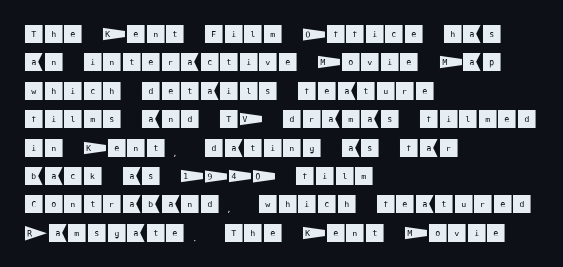
Reading down the block, your eye returns to a fixed left position each line. What stands out about the letter spacing? Nothing — it is the standard amount. The specimen reads as upright at a glance. The designer left line spacing at the default.
